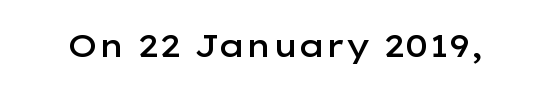
The image shows 32 px semibold, wide sans-serif type, upright; set normal letter spacing, not underlined; low stroke contrast and a medium x-height.
